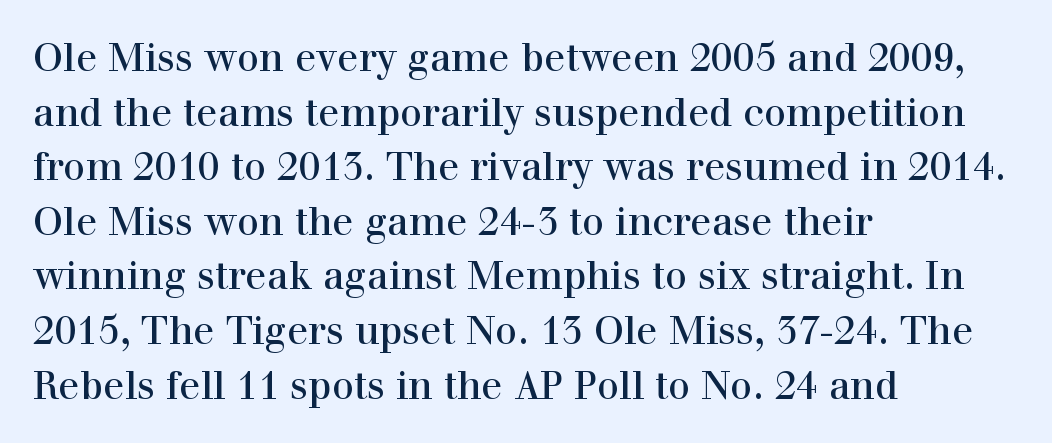
Line spacing here is normal. Clear beneath every line of the passage. Every stem runs plumb, perpendicular to the baseline. To sum up the face: it has serifs. The letters sit at their default tracking, neither squeezed nor spread. The letters advance in unequal steps, a hallmark of proportional type.
